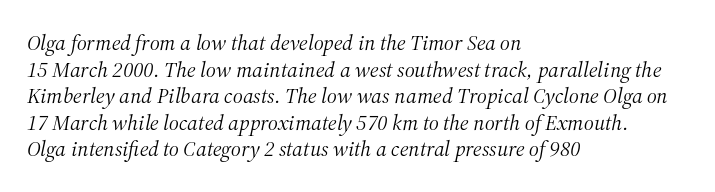
The image shows 22 px text type, italic (leaning right); set left-aligned, line spacing 1.21x, normal letter spacing, not underlined.
